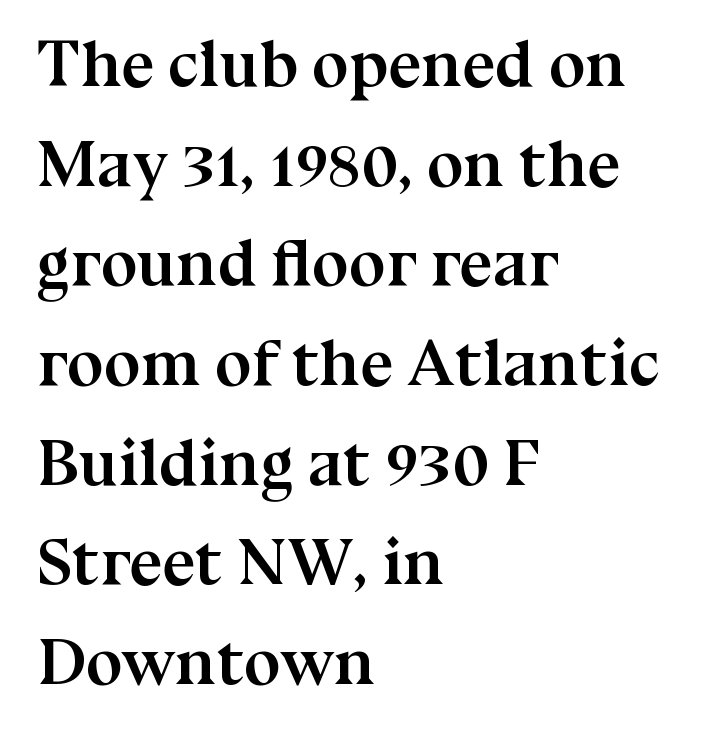
Bare-footed words on every line. Words appear dense and cohesive because spacing is normal. Does the leading feel generous? No, just average. Upright lettering throughout.
